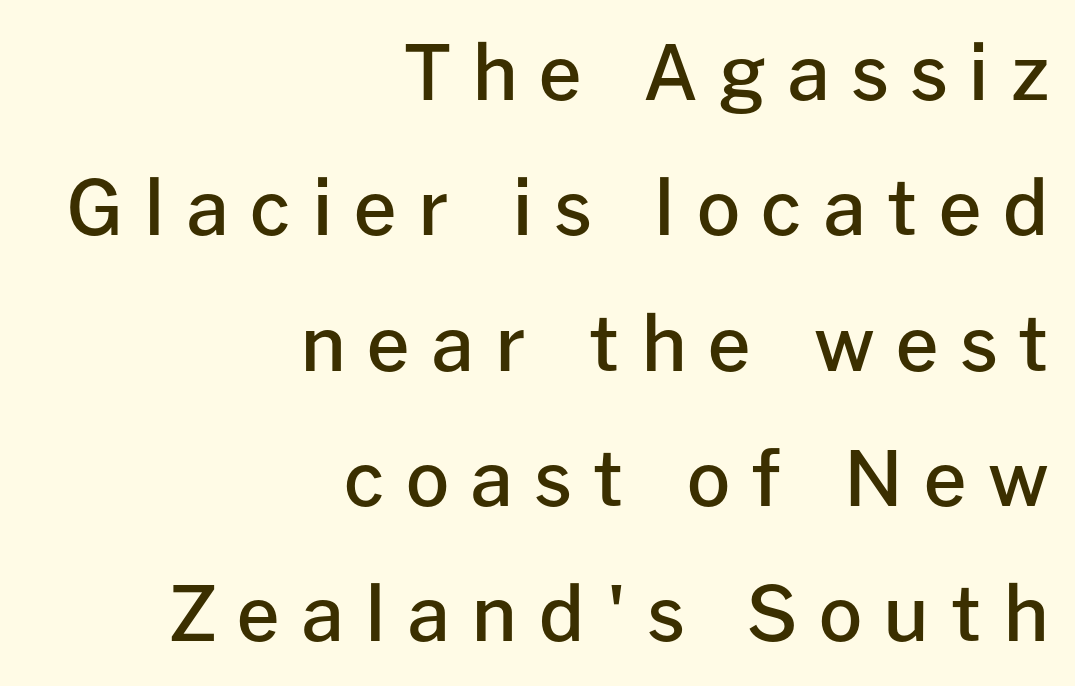
Strokes here are thickened, but only to semibold level. The text was rendered using a sans face with plain stroke endings. The ragged edge is on the left, which tells us the setting is flush right. Students, note that the glyphs here are deliberately spaced far apart. These lines were composed using upright roman letters.
